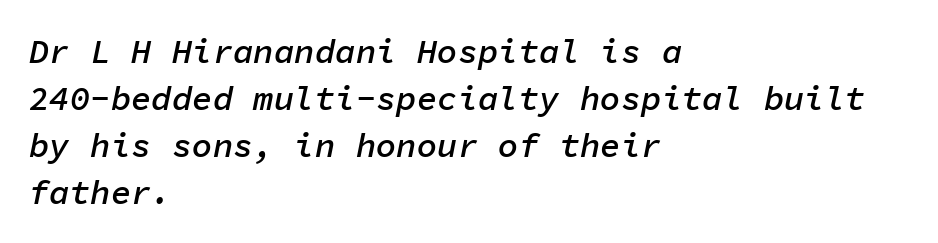
The image shows 34 px semibold type, italic (leaning right), monospaced; set left-aligned, normal line spacing (1.38x), normal letter spacing, not underlined; low stroke contrast and a medium x-height.
